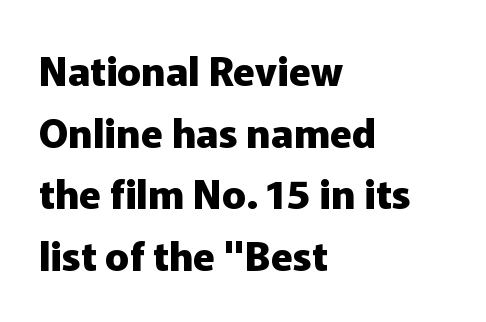
The image shows 40 px heavy sans-serif type, upright; set left-aligned, normal line spacing (1.54x), normal letter spacing, not underlined; low stroke contrast and a medium x-height.
